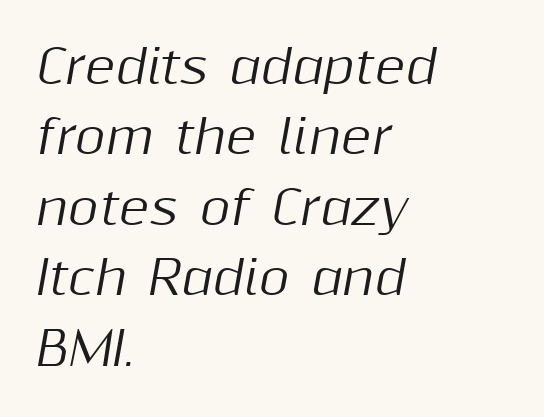
The image shows 47 px text type, italic (leaning right); set left-aligned, normal line spacing (1.5x), normal letter spacing, not underlined; medium stroke contrast and a medium x-height.
